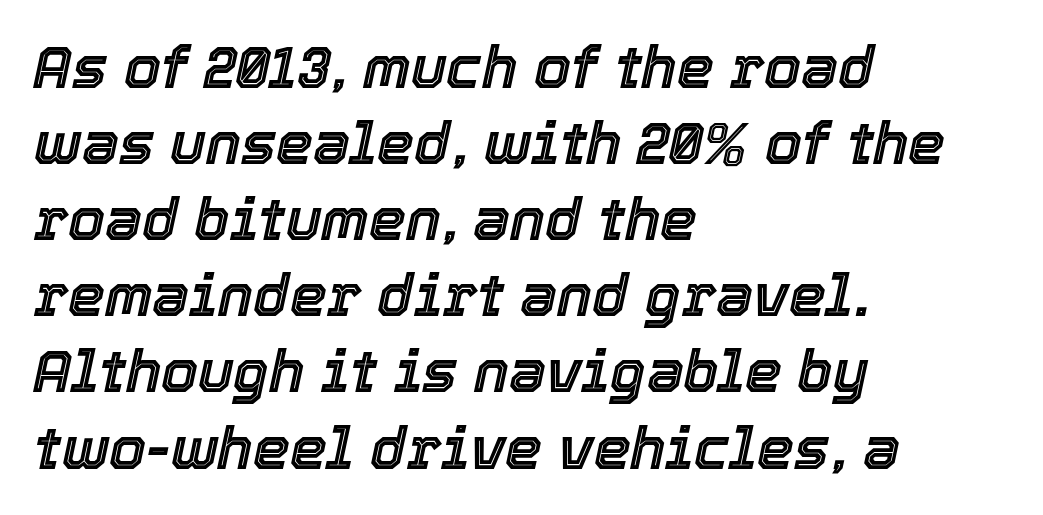
{"italic": "yes", "lean": "right", "slant_degrees": 12, "width": "normal", "x_height": "medium", "monospaced": "no", "underline": "no", "align": "left", "line_spacing": "normal", "line_spacing_ratio": 1.29, "letter_spacing": "normal", "letter_spacing_em": 0.0, "glyph_px": 59}
